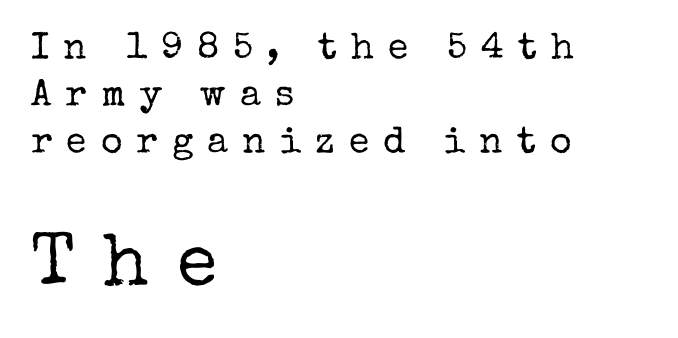
{"serif": "yes", "italic": "no", "bold": "no", "weight": "regular", "width": "normal", "stroke_contrast": "low", "x_height": "medium", "monospaced": "no", "underline": "no", "align": "left", "line_spacing": "normal", "line_spacing_ratio": 1.27, "letter_spacing": "wide", "letter_spacing_em": 0.38, "larger_block": "second", "size_ratio": 2.0, "glyph_px": 74}
